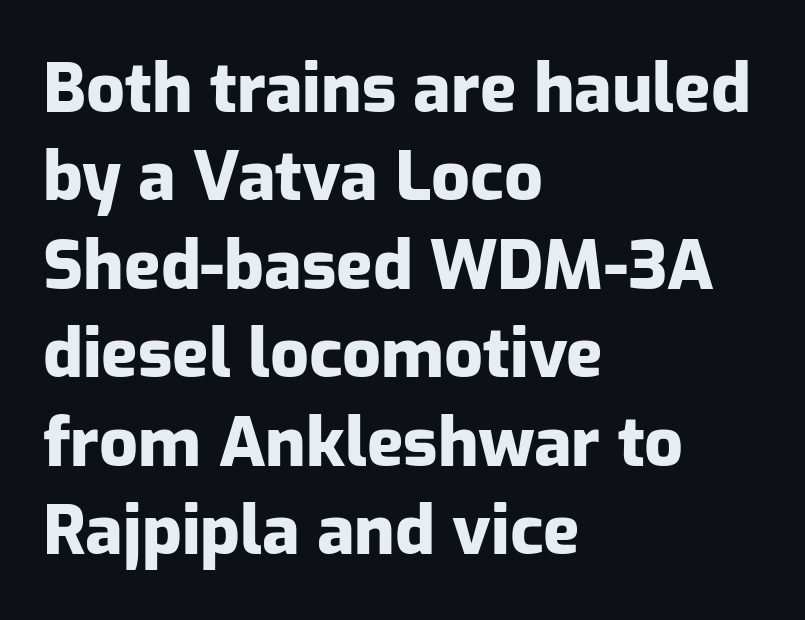
The image shows 68 px heavy sans-serif type, upright; set left-aligned, normal line spacing (1.3x), normal letter spacing, not underlined; low stroke contrast and a medium x-height.
